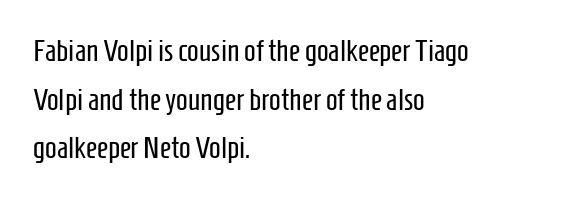
{"serif": "no", "italic": "no", "bold": "no", "weight": "regular", "width": "condensed", "stroke_contrast": "low", "x_height": "medium", "monospaced": "no", "underline": "no", "align": "left", "line_spacing": "normal", "line_spacing_ratio": 1.57, "letter_spacing": "normal", "letter_spacing_em": 0.0, "glyph_px": 31}
